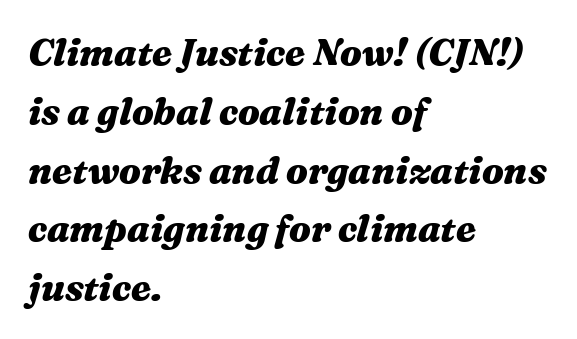
The sample has been set heavy, in full bold. Notice how the stems are inclined rather than vertical — that's the hallmark of italics. The type is set solid horizontally, with unmodified tracking. These lines stack with their left ends in a neat column. Descender tails drop into unmarked territory. If you measured baseline to baseline, you'd find a middling distance.
